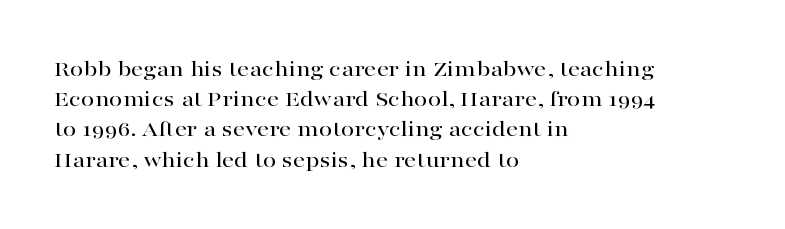
Leading: standard. Ascenders rise straight up at ninety degrees. The text block is weighted toward the left margin, trailing off unevenly rightward. Default kerning and tracking; the words read as compact shapes. Underlining? Definitely not there.
